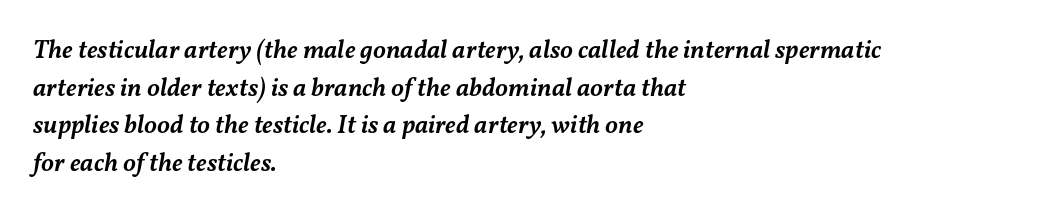
The image shows 26 px text type, italic (leaning right); set left-aligned, normal line spacing (1.45x), normal letter spacing, not underlined.
